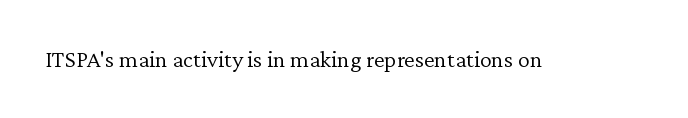
Only glyphs here, with clear space below each row. Notice how the stems are strictly vertical — no italics here. Between one letter and the next there's only the usual sliver of space. Is this a heavy cut? Hardly; it is regular or lighter.
